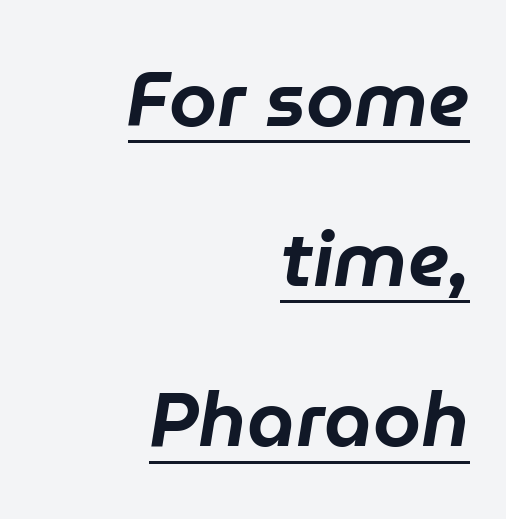
Do the characters align in a grid? No, the font is proportional. Like a heading marked for emphasis, these lines bear an underscore. The typesetter chose a ragged-left arrangement here. Does extra space separate the letters? No, they use regular spacing. This block would shrink considerably if given ordinary leading; it's expanded now.
